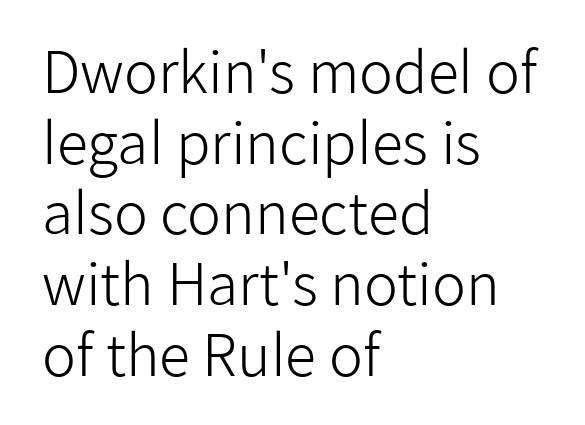
The letters stand upright; this is a roman face. The gap between lines stays unmarked. The letters carry no serifs — their stems end cleanly without finishing strokes. Typeset ragged right — the left edge is the straight one.
